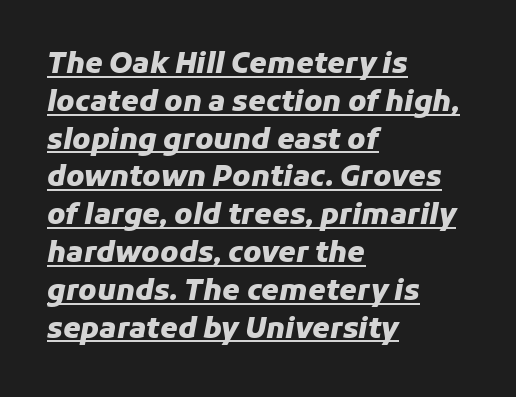
{"italic": "yes", "lean": "right", "slant_degrees": 11, "bold": "yes", "weight": "heavy", "width": "normal", "stroke_contrast": "low", "x_height": "medium", "monospaced": "no", "underline": "yes", "align": "left", "line_spacing": "normal", "line_spacing_ratio": 1.35, "letter_spacing": "normal", "letter_spacing_em": 0.0, "glyph_px": 28}
